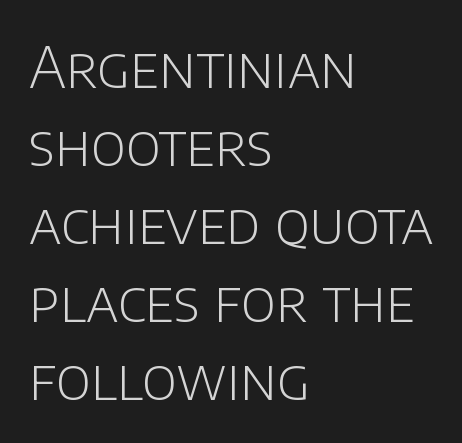
Tracking here is standard; glyphs follow each other at the usual distance. This sample has the flowing, uneven cadence of proportional lettering. The rendering anchors every line to the left-hand side. The baseline area is clear. Vertical stems look standard width or narrower in stroke. A typesetter would call this leading conventional body-copy spacing.
